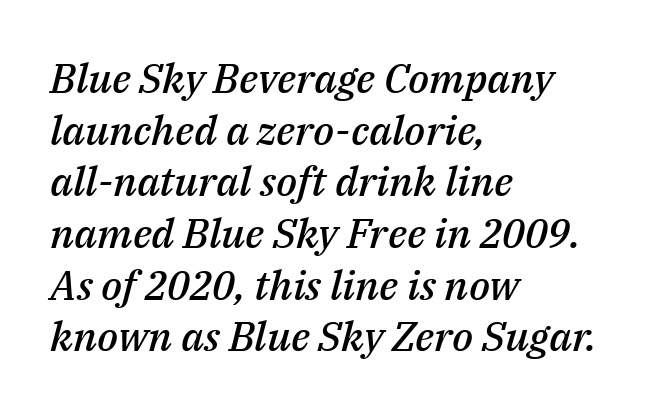
The image shows 41 px semibold type, italic (leaning right); set left-aligned, normal line spacing (1.26x), normal letter spacing, not underlined; medium stroke contrast and a medium x-height.
